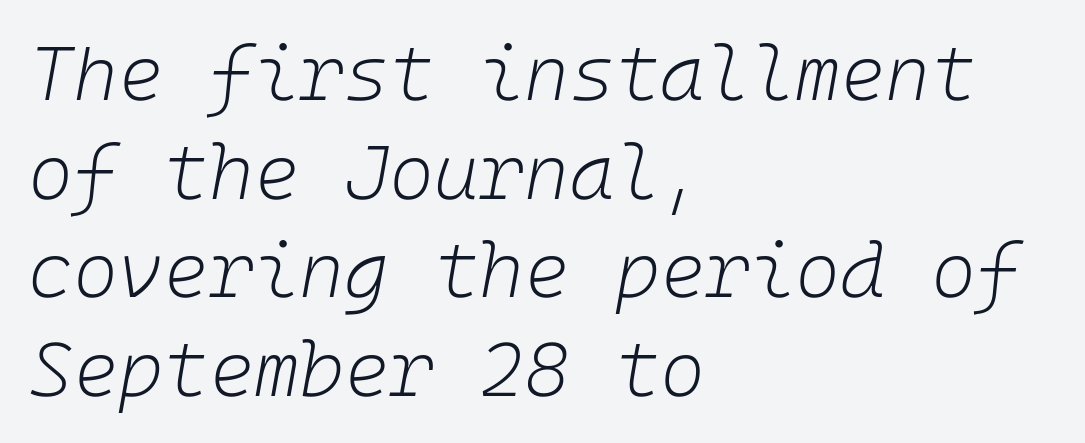
{"italic": "yes", "lean": "right", "slant_degrees": 10, "bold": "no", "weight": "light", "width": "normal", "stroke_contrast": "low", "x_height": "medium", "underline": "no", "align": "left", "line_spacing": "normal", "line_spacing_ratio": 1.28, "letter_spacing": "normal", "letter_spacing_em": 0.0, "glyph_px": 77}
